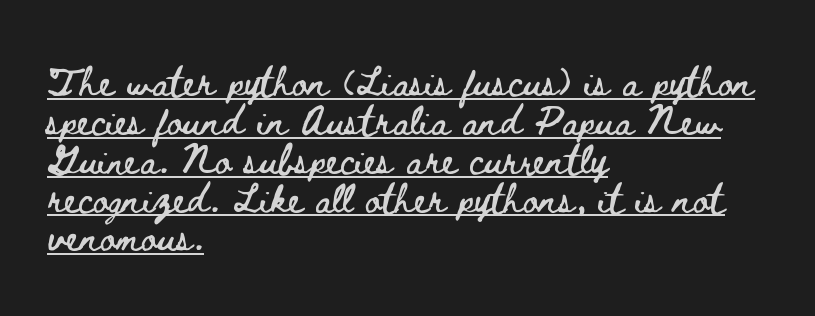
A typesetter would call this zero additional tracking. Regarding leading, the lines here are spaced in the standard way. Each letter keeps its own natural width here, so spacing adapts to shape.
